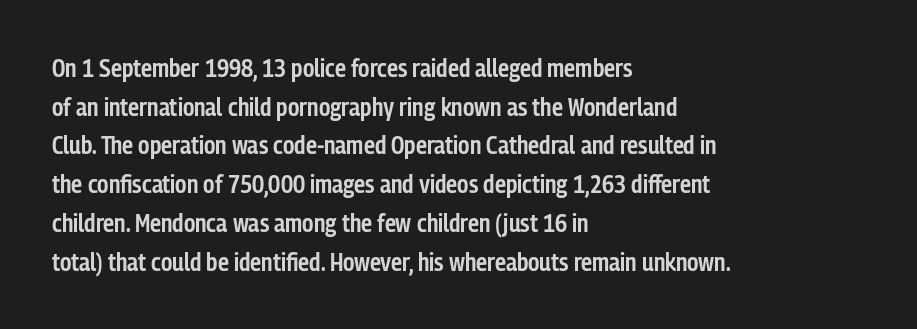
Quick note: underline off. The passage is arranged the way most books set body copy — flush left. Quick note: interline space is typical. Posture: vertical. The letters sit at their default tracking, neither squeezed nor spread.
